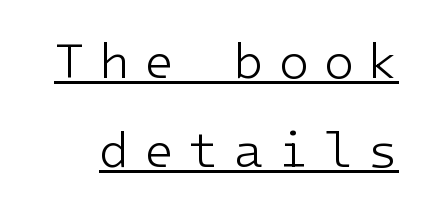
The image shows 50 px light sans-serif type, upright, monospaced; set line spacing 1.78x, unusually wide letter spacing (+0.28 em), underlined; low stroke contrast and a medium x-height.
